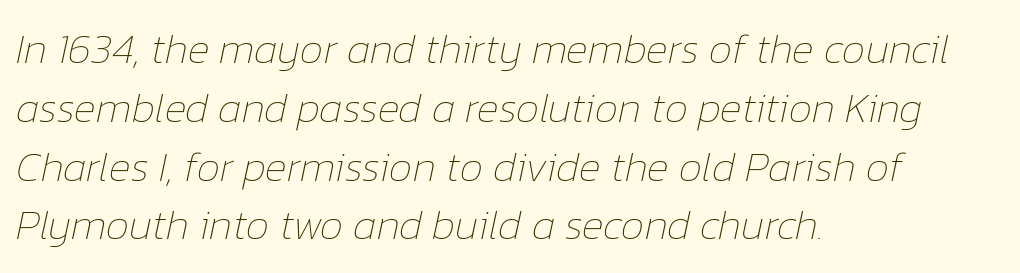
Q: Is the text bold? A: No.
Q: Is the text italic (slanted)? A: Yes, it leans right by about 12 degrees.
Q: Is the text underlined? A: No.
Q: How is the paragraph aligned? A: Left-aligned.
Q: Is the spacing between letters normal or unusually wide? A: Normal.
Q: Is the spacing between lines tight, normal or loose? A: Normal.
Q: Width (condensed, normal, or wide)? A: Normal.
Q: Stroke contrast? A: Low.
Q: x-height? A: Medium.
Q: Monospaced? A: No.
